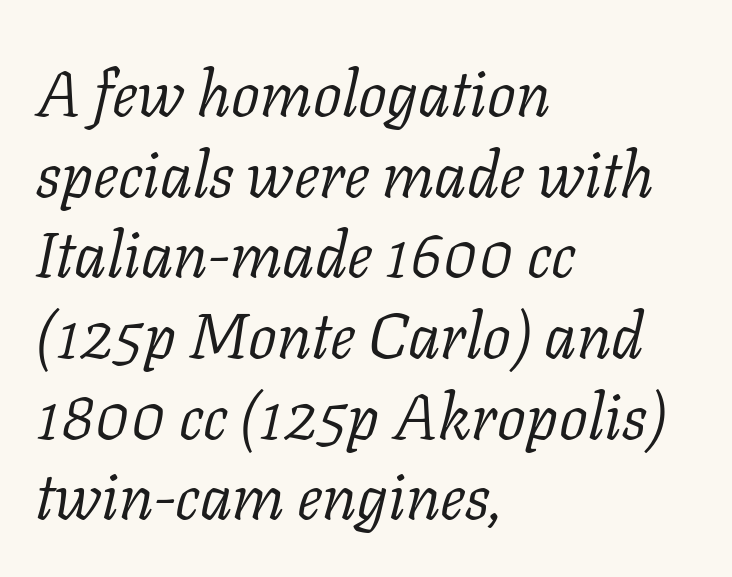
The image shows 64 px light serif type, italic (leaning right); set left-aligned, normal line spacing (1.26x), normal letter spacing, not underlined; low stroke contrast and a medium x-height.
